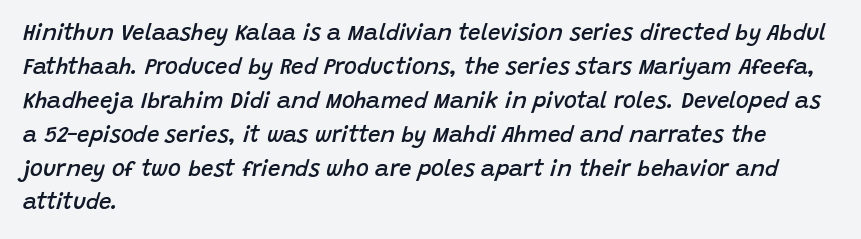
Q: Is the text bold? A: Semi-bold.
Q: Is the text italic (slanted)? A: Yes, it leans right by about 15 degrees.
Q: Is the text underlined? A: No.
Q: How is the paragraph aligned? A: Left-aligned.
Q: Is the spacing between letters normal or unusually wide? A: Normal.
Q: Is the spacing between lines tight, normal or loose? A: Normal.
